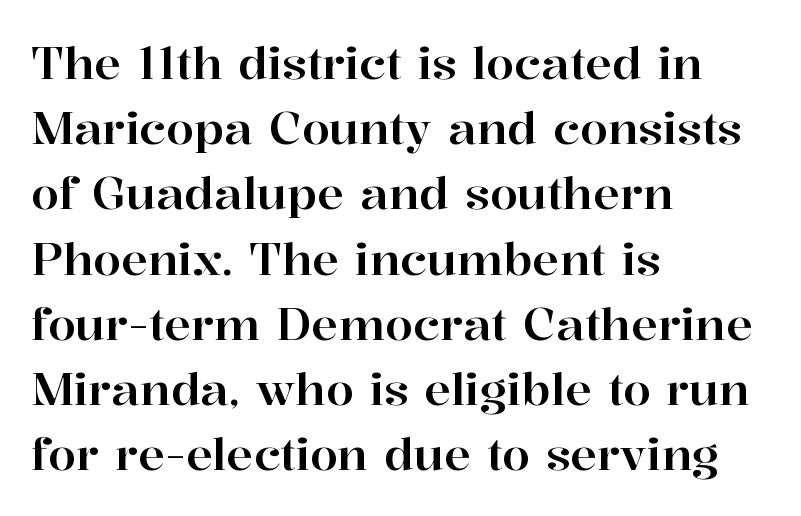
{"serif": "yes", "italic": "no", "width": "normal", "stroke_contrast": "high", "x_height": "medium", "monospaced": "no", "underline": "no", "align": "left", "line_spacing": "normal", "line_spacing_ratio": 1.45, "letter_spacing": "normal", "letter_spacing_em": 0.0, "glyph_px": 45}
